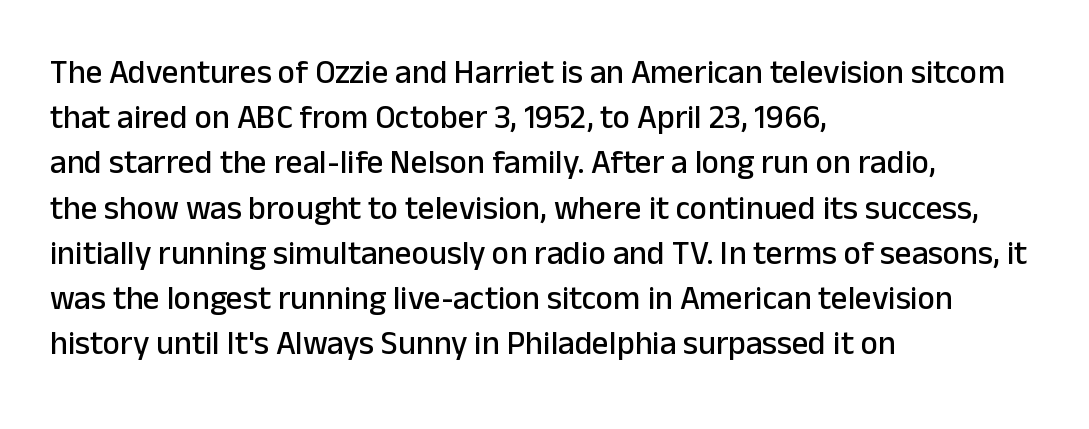
Q: Is the text italic (slanted)? A: No, it is upright.
Q: Is the typeface a serif or a sans-serif typeface? A: Sans-serif.
Q: Is the text underlined? A: No.
Q: How is the paragraph aligned? A: Left-aligned.
Q: Is the spacing between letters normal or unusually wide? A: Normal.
Q: Is the spacing between lines tight, normal or loose? A: Normal.
Q: Width (condensed, normal, or wide)? A: Normal.
Q: Stroke contrast? A: Low.
Q: x-height? A: Medium.
Q: Monospaced? A: No.
